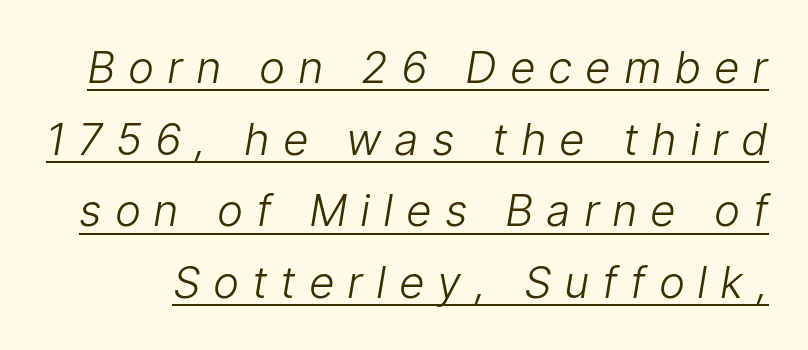
{"serif": "no", "bold": "no", "weight": "light", "width": "normal", "stroke_contrast": "low", "x_height": "medium", "monospaced": "no", "underline": "yes", "line_spacing": "normal", "line_spacing_ratio": 1.63, "letter_spacing": "wide", "letter_spacing_em": 0.29, "glyph_px": 44}
